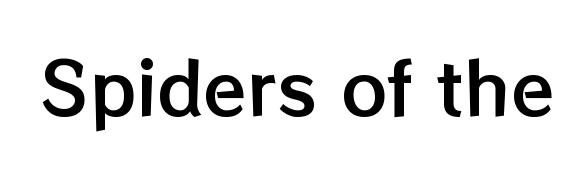
Q: Is the text italic (slanted)? A: No, it is upright.
Q: Is the text underlined? A: No.
Q: Is the spacing between letters normal or unusually wide? A: Normal.
Q: Width (condensed, normal, or wide)? A: Normal.
Q: Stroke contrast? A: Low.
Q: x-height? A: Medium.
Q: Monospaced? A: No.
